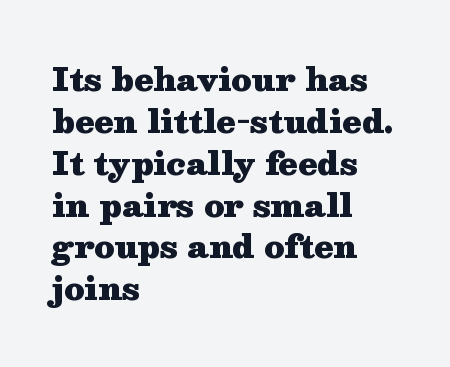
The characters look thick and weighty, a clear bold. The passage shown is typed in a proportional face where columns would drift. Glyph-to-glyph distance matches everyday printed text. Visually the block forms a straight wall on the left and a jagged coastline on the right. This rendering employs a face with finishing strokes, i.e., a serif. This is roman type, the default non-slanted kind.
